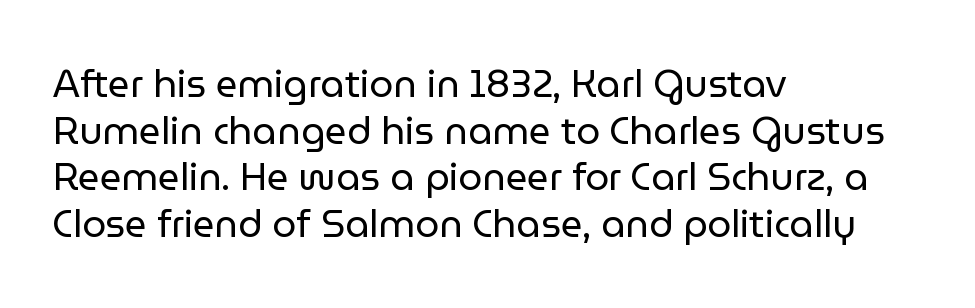
{"serif": "no", "italic": "no", "bold": "no", "weight": "regular", "width": "normal", "stroke_contrast": "low", "x_height": "medium", "monospaced": "no", "underline": "no", "align": "left", "line_spacing_ratio": 1.23, "letter_spacing": "normal", "letter_spacing_em": 0.0, "glyph_px": 38}
